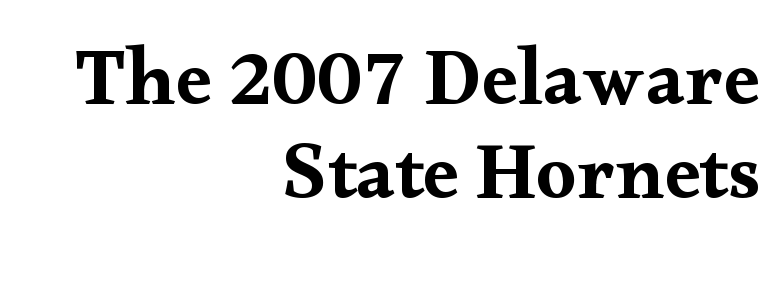
{"serif": "yes", "italic": "no", "width": "wide", "stroke_contrast": "medium", "x_height": "small", "monospaced": "no", "underline": "no", "align": "right", "line_spacing_ratio": 1.18, "letter_spacing": "normal", "letter_spacing_em": 0.0, "glyph_px": 80}
